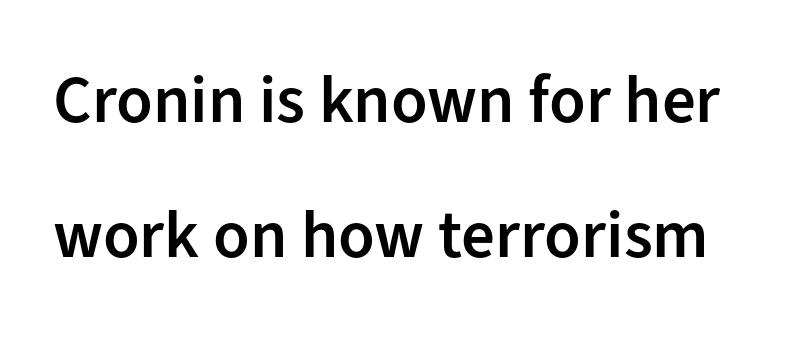
This sample trades compactness for vertical openness between lines. Note the varied advance widths — an 'i' is clearly narrower than an 'm'. Set as a demibold, roughly 600 on the weight scale. Do the letters lean? They stand straight.
